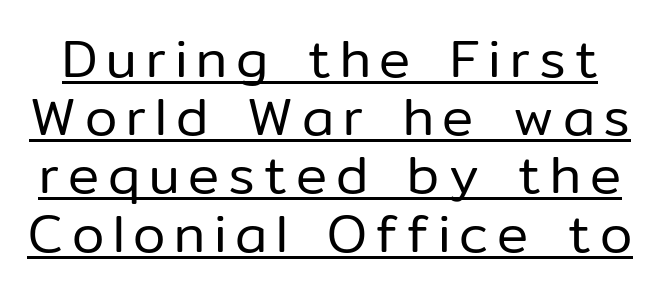
Q: Is the text bold? A: No.
Q: Is the text italic (slanted)? A: No, it is upright.
Q: Is the typeface a serif or a sans-serif typeface? A: Sans-serif.
Q: Is the text underlined? A: Yes.
Q: Is the spacing between lines tight, normal or loose? A: Tight.
Q: Width (condensed, normal, or wide)? A: Normal.
Q: Stroke contrast? A: Low.
Q: x-height? A: Medium.
Q: Monospaced? A: No.
